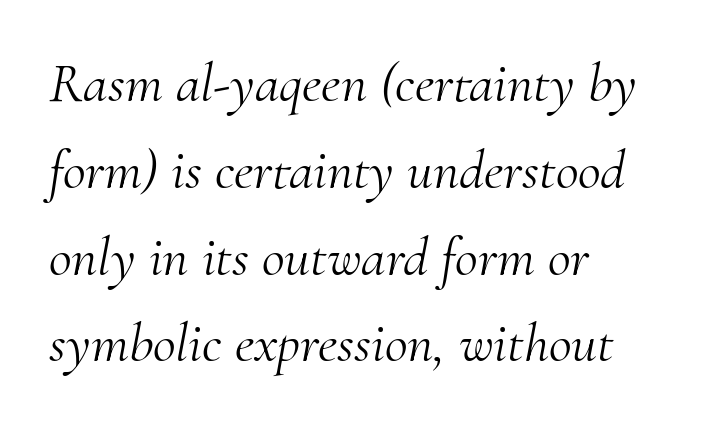
Q: Is the text bold? A: No.
Q: Is the text italic (slanted)? A: Yes, it leans right by about 10 degrees.
Q: Is the typeface a serif or a sans-serif typeface? A: Serif.
Q: Is the text underlined? A: No.
Q: How is the paragraph aligned? A: Left-aligned.
Q: Is the spacing between letters normal or unusually wide? A: Normal.
Q: Is the spacing between lines tight, normal or loose? A: Normal.
Q: Width (condensed, normal, or wide)? A: Normal.
Q: Stroke contrast? A: Medium.
Q: x-height? A: Small.
Q: Monospaced? A: No.
